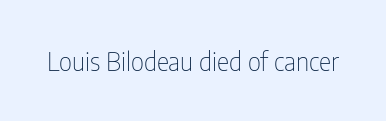
{"italic": "no", "bold": "no", "underline": "no", "letter_spacing": "normal", "letter_spacing_em": 0.0, "glyph_px": 26}
